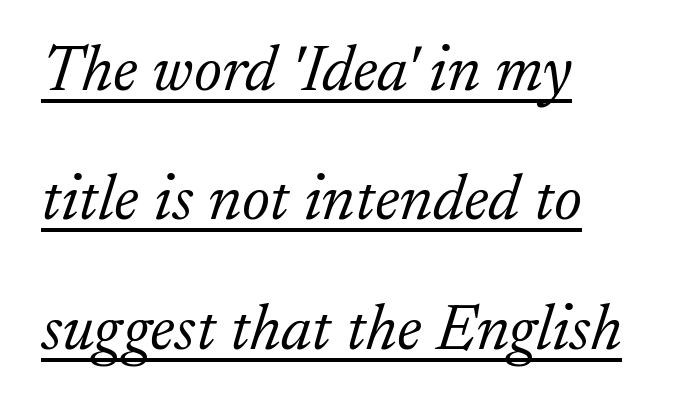
The leading is generous, giving the passage an open texture. Default kerning and tracking; the words read as compact shapes. Here the designer chose a conventional face with non-uniform glyph widths. These lines stack with their left ends in a neat column.
